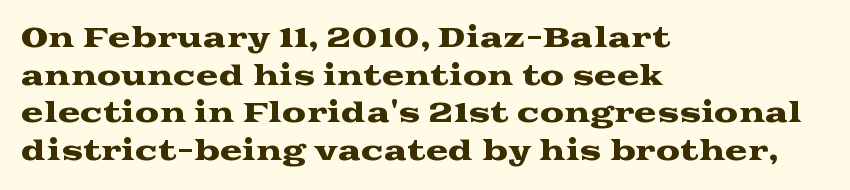
Q: Is the text italic (slanted)? A: No, it is upright.
Q: Is the text underlined? A: No.
Q: How is the paragraph aligned? A: Left-aligned.
Q: Is the spacing between letters normal or unusually wide? A: Normal.
Q: Is the spacing between lines tight, normal or loose? A: Normal.
